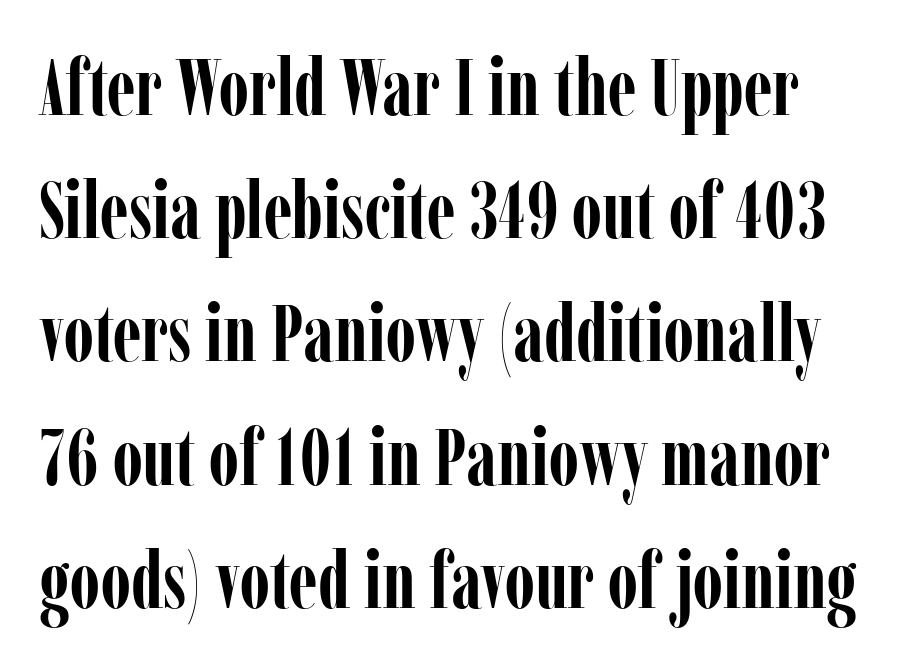
{"serif": "yes", "italic": "no", "bold": "yes", "weight": "semibold", "width": "condensed", "stroke_contrast": "low", "x_height": "medium", "monospaced": "no", "underline": "no", "line_spacing": "normal", "line_spacing_ratio": 1.56, "letter_spacing": "normal", "letter_spacing_em": 0.0, "glyph_px": 79}
